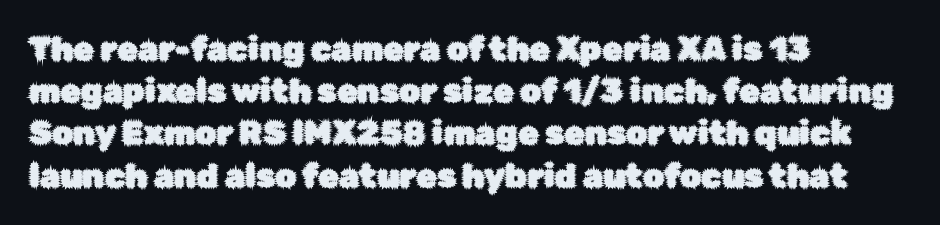
The image shows 33 px sans-serif type, upright; set left-aligned, normal line spacing (1.28x), normal letter spacing, not underlined; low stroke contrast and a medium x-height.
